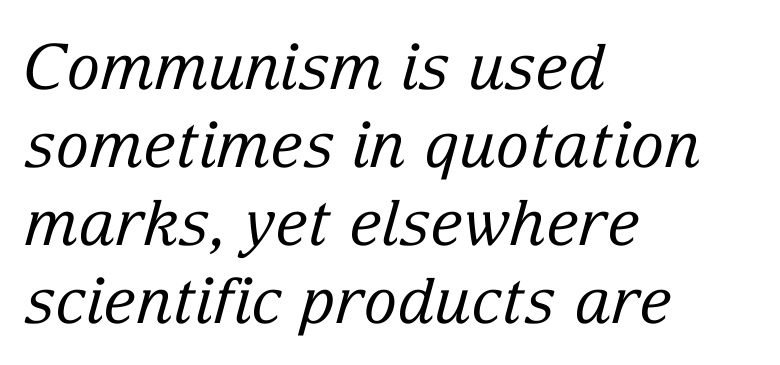
The font sits on the lighter half of the weight spectrum, regular included. Only glyphs here, with clear space below each row. The rendering applies a slant to the glyphs. Check where the strokes stop: tiny serifs finish them off. Between one letter and the next there's only the usual sliver of space. These lines are rendered in a variable-pitch font.
